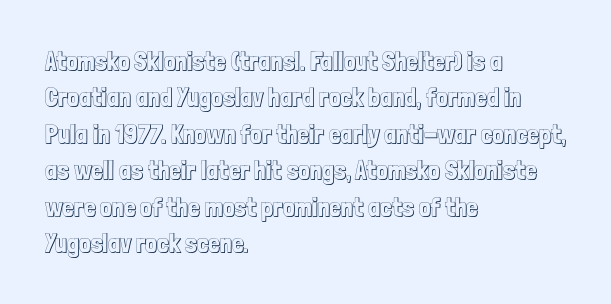
Q: Is the text italic (slanted)? A: No, it is upright.
Q: Is the text underlined? A: No.
Q: How is the paragraph aligned? A: Left-aligned.
Q: Is the spacing between letters normal or unusually wide? A: Normal.
Q: Is the spacing between lines tight, normal or loose? A: Normal.
